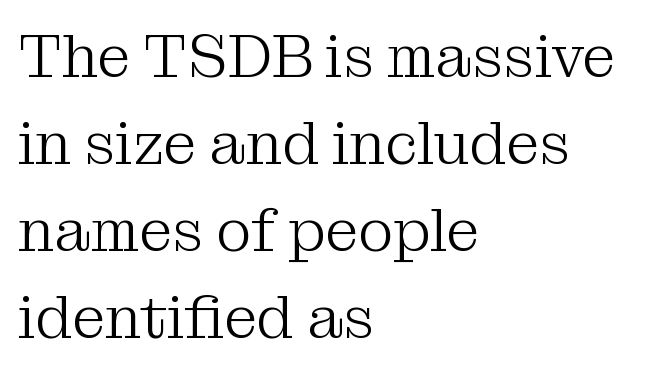
Q: Is the text bold? A: No.
Q: Is the text italic (slanted)? A: No, it is upright.
Q: Is the typeface a serif or a sans-serif typeface? A: Serif.
Q: Is the text underlined? A: No.
Q: How is the paragraph aligned? A: Left-aligned.
Q: Is the spacing between letters normal or unusually wide? A: Normal.
Q: Is the spacing between lines tight, normal or loose? A: Normal.
Q: Width (condensed, normal, or wide)? A: Normal.
Q: Stroke contrast? A: Medium.
Q: x-height? A: Medium.
Q: Monospaced? A: No.
